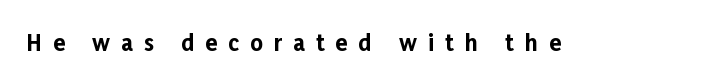
Q: Is the text bold? A: Yes.
Q: Is the text italic (slanted)? A: No, it is upright.
Q: Is the text underlined? A: No.
Q: Is the spacing between letters normal or unusually wide? A: Unusually wide.
